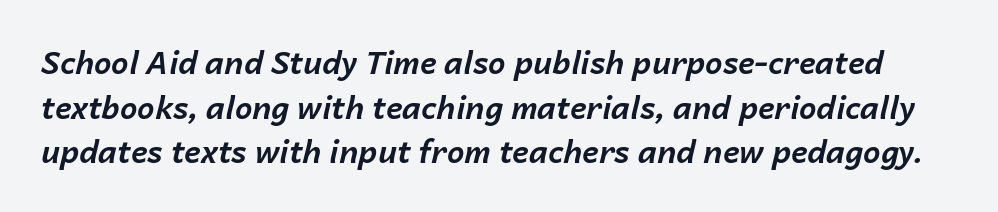
{"italic": "yes", "lean": "right", "slant_degrees": 14, "bold": "yes", "weight": "bold", "width": "normal", "stroke_contrast": "low", "x_height": "medium", "monospaced": "no", "underline": "no", "line_spacing": "normal", "line_spacing_ratio": 1.44, "letter_spacing": "normal", "letter_spacing_em": 0.0, "glyph_px": 31}
